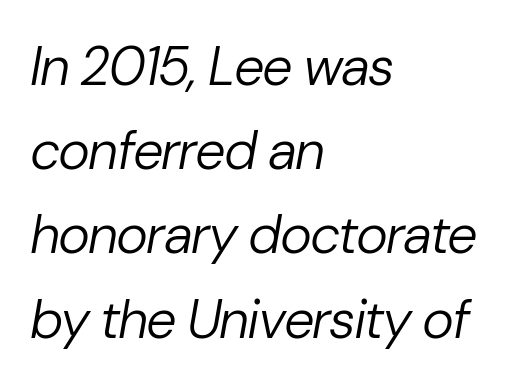
Q: Is the text bold? A: No.
Q: Is the text italic (slanted)? A: Yes, it leans right by about 10 degrees.
Q: Is the text underlined? A: No.
Q: How is the paragraph aligned? A: Left-aligned.
Q: Is the spacing between letters normal or unusually wide? A: Normal.
Q: Is the spacing between lines tight, normal or loose? A: Normal.
Q: Width (condensed, normal, or wide)? A: Normal.
Q: Stroke contrast? A: Low.
Q: x-height? A: Medium.
Q: Monospaced? A: No.
